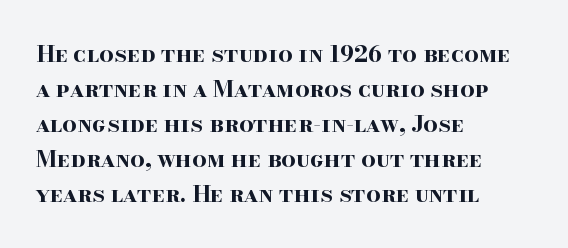
{"italic": "no", "bold": "yes", "underline": "no", "align": "left", "line_spacing": "normal", "line_spacing_ratio": 1.52, "letter_spacing": "normal", "letter_spacing_em": 0.0, "glyph_px": 23}
